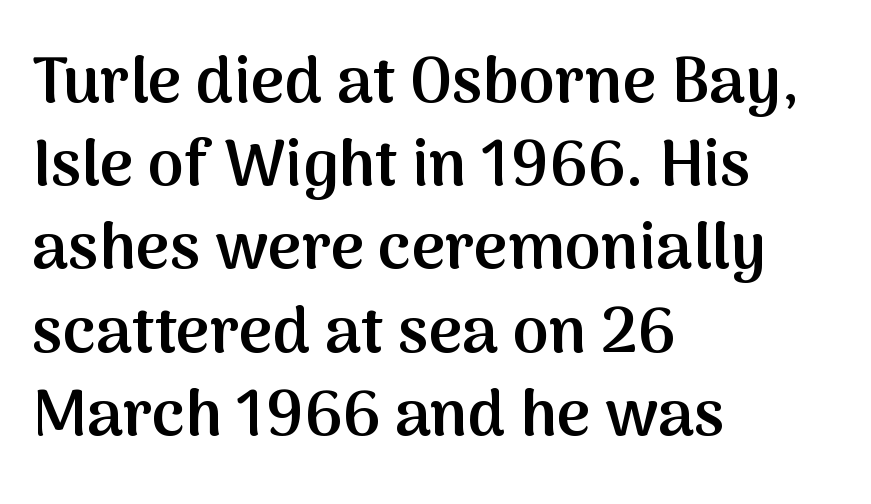
{"serif": "no", "italic": "no", "bold": "semi", "weight": "semibold", "width": "normal", "stroke_contrast": "medium", "x_height": "medium", "monospaced": "no", "underline": "no", "align": "left", "line_spacing": "normal", "line_spacing_ratio": 1.28, "letter_spacing": "normal", "letter_spacing_em": 0.0, "glyph_px": 65}
